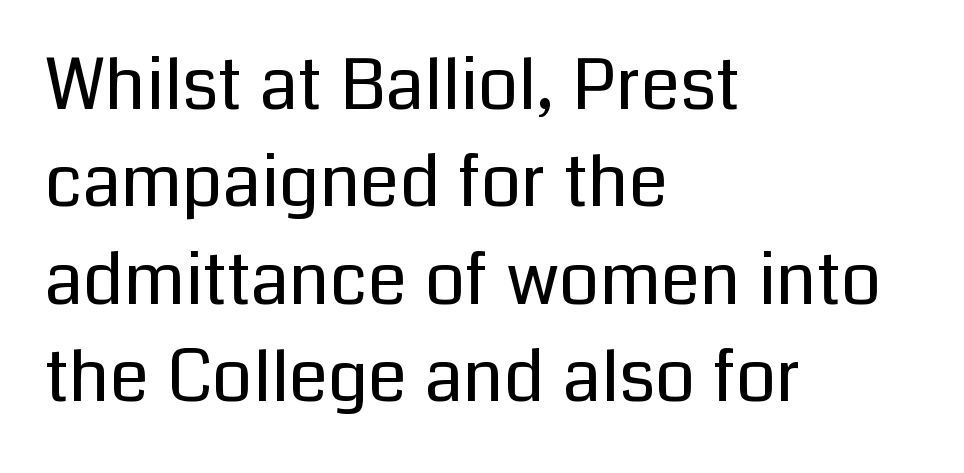
Q: Is the text bold? A: No.
Q: Is the text italic (slanted)? A: No, it is upright.
Q: Is the typeface a serif or a sans-serif typeface? A: Sans-serif.
Q: Is the text underlined? A: No.
Q: How is the paragraph aligned? A: Left-aligned.
Q: Is the spacing between letters normal or unusually wide? A: Normal.
Q: Is the spacing between lines tight, normal or loose? A: Normal.
Q: Width (condensed, normal, or wide)? A: Normal.
Q: Stroke contrast? A: Low.
Q: x-height? A: Medium.
Q: Monospaced? A: No.
